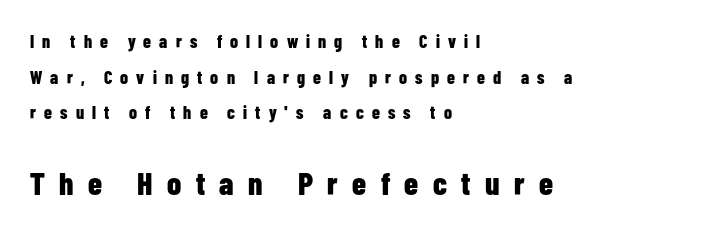
{"serif": "no", "italic": "no", "bold": "yes", "weight": "bold", "width": "condensed", "stroke_contrast": "low", "x_height": "medium", "monospaced": "no", "underline": "no", "align": "left", "line_spacing": "loose", "line_spacing_ratio": 1.98, "letter_spacing": "wide", "letter_spacing_em": 0.45, "larger_block": "second", "size_ratio": 1.78, "glyph_px": 32}
